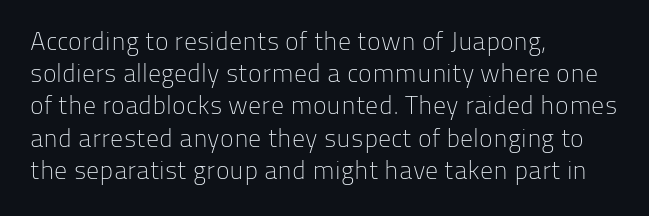
{"italic": "no", "bold": "no", "underline": "no", "align": "left", "line_spacing_ratio": 1.24, "letter_spacing": "normal", "letter_spacing_em": 0.0, "glyph_px": 26}
